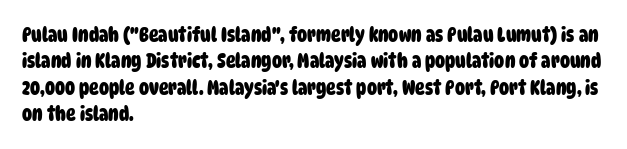
Honestly, there is no underline to notice here at all. Line spacing here is normal. The rendering anchors every line to the left-hand side. What stands out about the letter spacing? Nothing — it is the standard amount. As a designer I'd log this as weight 700, bold.
